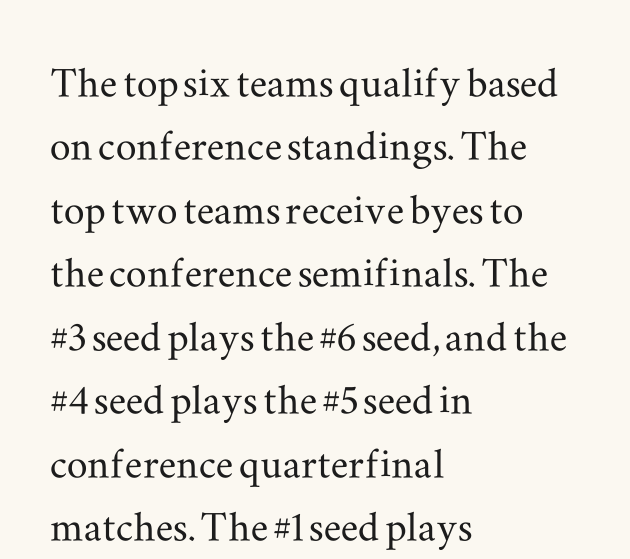
The typography opts for an upright posture over an oblique one. Letter spacing: default. Think of a printed novel: that variable character pitch is what you see here. The compositor pushed each line to the left boundary.
